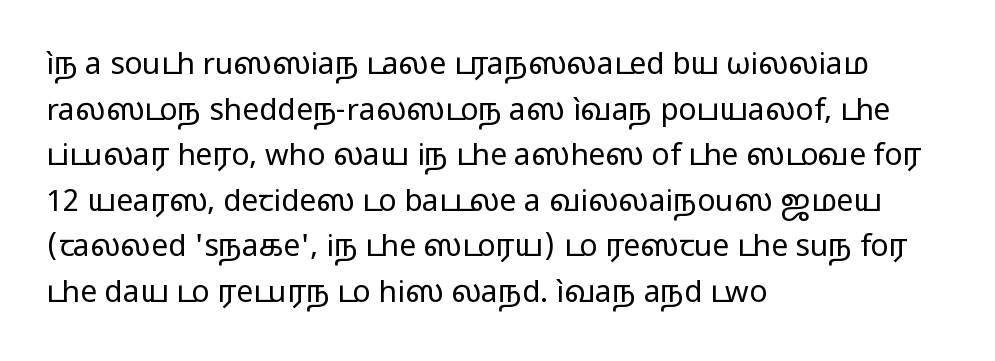
Words float on clear page, feet unadorned. Regarding leading, the lines here are spaced in the standard way. The rag falls on the right side of this text block. The rendering keeps characters at their native spacing. These lines are rendered in a variable-pitch font. It's the straight-up-and-down kind of type.
